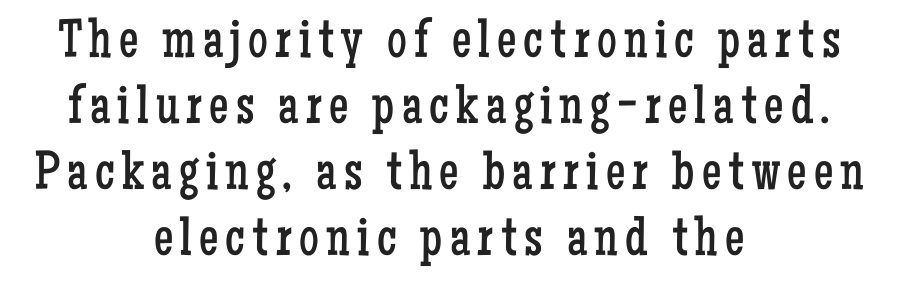
Stroke mass is kept to a normal reading level or below. This sample uses an upright cut, with every glyph sitting square on the baseline. Neither beginnings nor endings align; midpoints do. Bare-footed words on every line.
